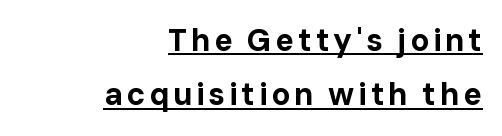
Has an underline been added? It has. Letterform terminals end flat and unadorned throughout the passage. Think of a printed novel: that variable character pitch is what you see here. A typesetter would mark this as roman, not italic.
